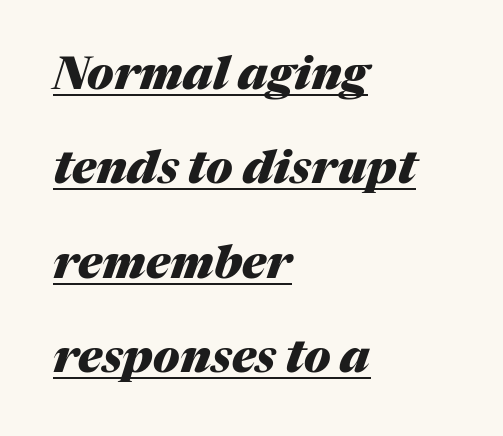
Q: Is the text bold? A: Yes.
Q: Is the text italic (slanted)? A: Yes, it leans right by about 17 degrees.
Q: Is the text underlined? A: Yes.
Q: How is the paragraph aligned? A: Left-aligned.
Q: Is the spacing between letters normal or unusually wide? A: Normal.
Q: Is the spacing between lines tight, normal or loose? A: Loose.
Q: Width (condensed, normal, or wide)? A: Normal.
Q: Stroke contrast? A: Medium.
Q: x-height? A: Medium.
Q: Monospaced? A: No.
